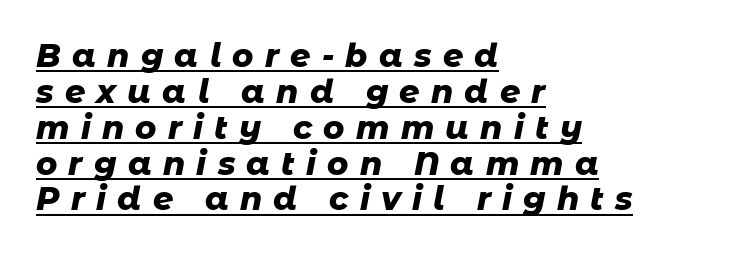
{"italic": "yes", "lean": "right", "slant_degrees": 11, "bold": "yes", "weight": "heavy", "width": "normal", "stroke_contrast": "low", "x_height": "medium", "monospaced": "no", "underline": "yes", "align": "left", "line_spacing": "tight", "line_spacing_ratio": 1.12, "letter_spacing": "wide", "letter_spacing_em": 0.35, "glyph_px": 32}
